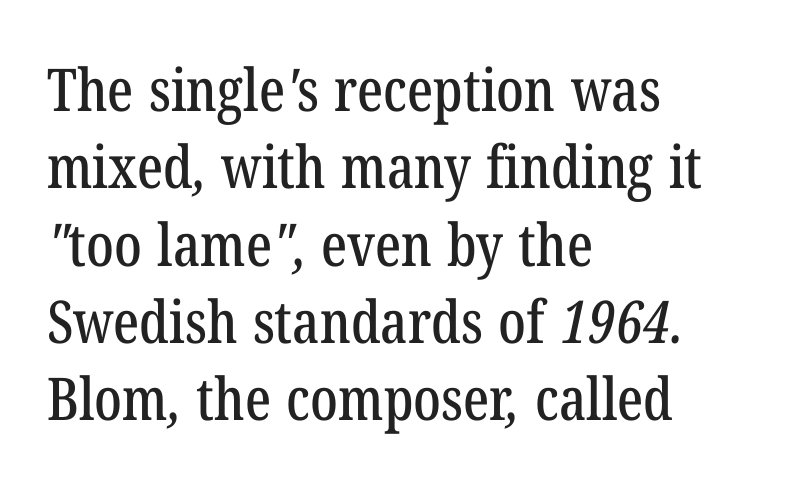
{"serif": "yes", "width": "condensed", "stroke_contrast": "low", "x_height": "medium", "monospaced": "no", "underline": "no", "align": "left", "line_spacing": "normal", "line_spacing_ratio": 1.31, "letter_spacing": "normal", "letter_spacing_em": 0.0, "glyph_px": 59}
